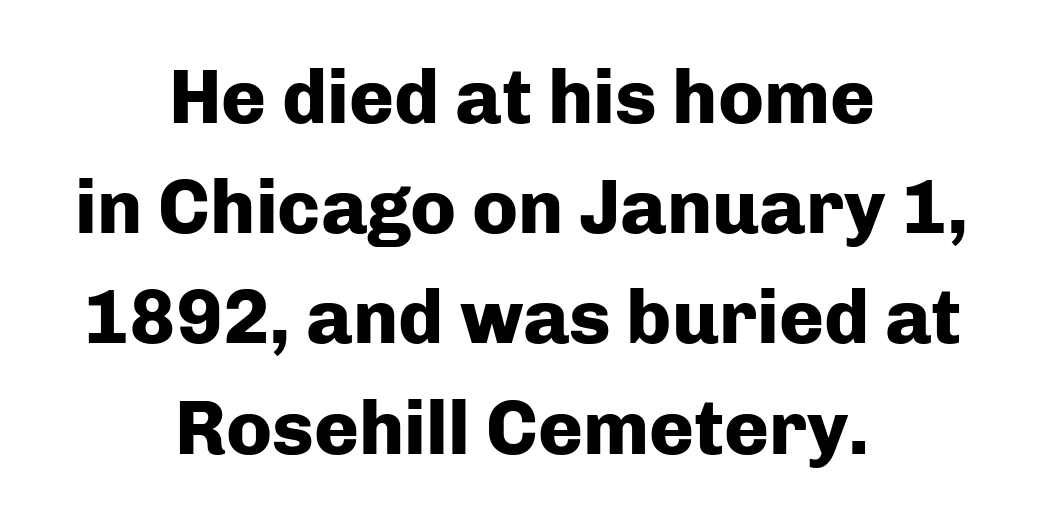
The image shows 76 px heavy sans-serif type, upright; set centered, normal line spacing (1.45x), normal letter spacing, not underlined; low stroke contrast and a medium x-height.
